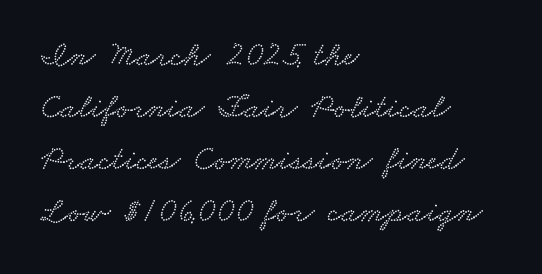
The passage shown has conventional tracking throughout. Glance below the letters and you will spot only blank space. Regular leading. A classic flush-left, rag-right setting is used for this passage. The passage shown is typed in a proportional face where columns would drift.
